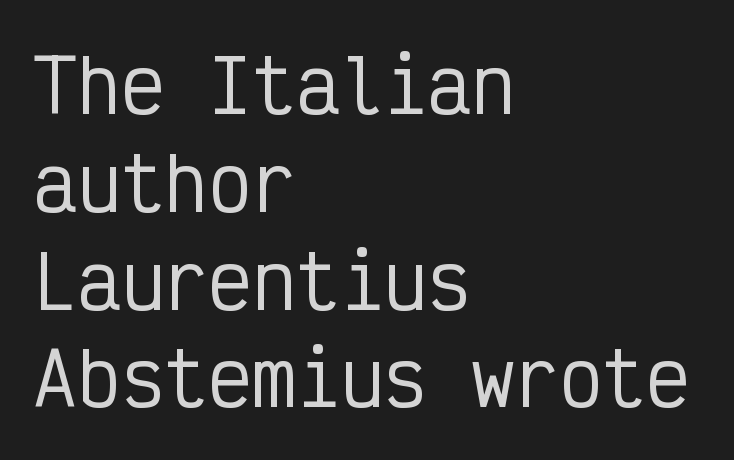
{"serif": "no", "italic": "no", "width": "condensed", "stroke_contrast": "low", "x_height": "medium", "monospaced": "yes", "underline": "no", "align": "left", "line_spacing": "normal", "line_spacing_ratio": 1.34, "letter_spacing": "normal", "letter_spacing_em": 0.0, "glyph_px": 73}
